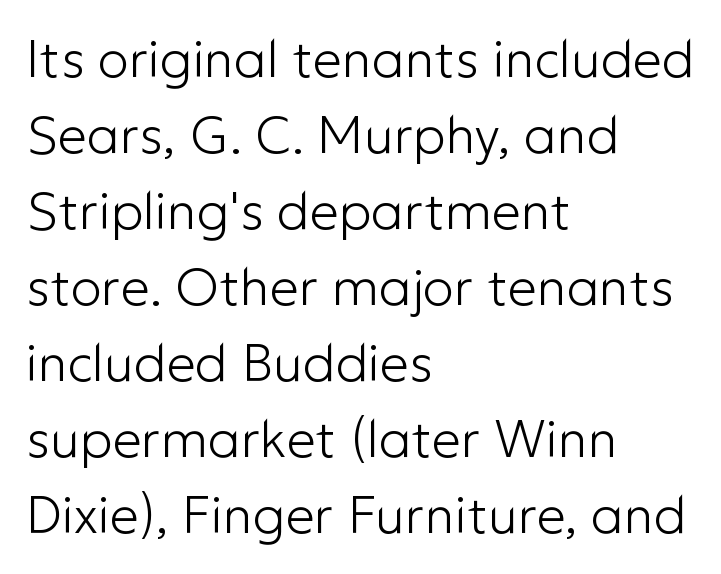
The typeface chosen for these lines omits serifs. No word sits above an underline. Do the characters align in a grid? No, the font is proportional. The block of text has a typical density, with ordinary space between rows.
